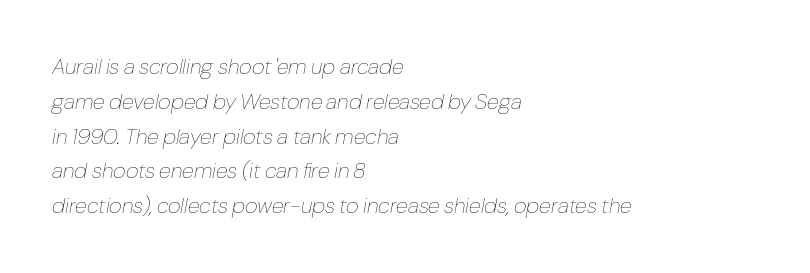
Q: Is the text bold? A: No.
Q: Is the text italic (slanted)? A: Yes, it leans right by about 10 degrees.
Q: Is the text underlined? A: No.
Q: How is the paragraph aligned? A: Left-aligned.
Q: Is the spacing between letters normal or unusually wide? A: Normal.
Q: Is the spacing between lines tight, normal or loose? A: Normal.
